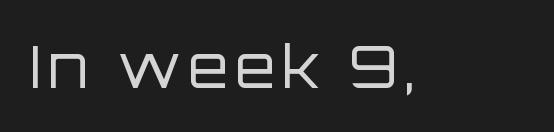
The weight tops out at a normal text grade. This is sans-serif lettering, the kind often seen on screens and signage. Spacing verdict: proportional, widths tailored to each character. A roman cut, with each character standing at attention. Glance below the letters and you will spot only blank space.
